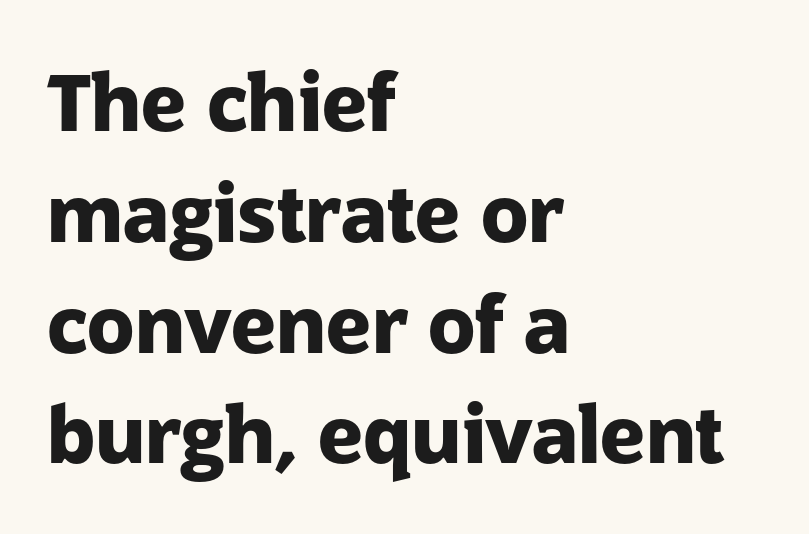
{"serif": "no", "italic": "no", "bold": "yes", "weight": "heavy", "width": "normal", "stroke_contrast": "low", "x_height": "medium", "monospaced": "no", "underline": "no", "align": "left", "line_spacing": "normal", "line_spacing_ratio": 1.42, "letter_spacing": "normal", "letter_spacing_em": 0.0, "glyph_px": 78}
